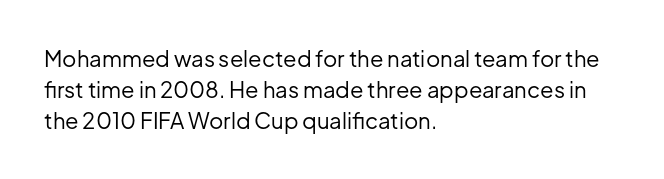
The words here are not underlined. Default kerning and tracking; the words read as compact shapes. The paragraph shown leans on its left margin. Posture: straight, roman, zero tilt. Vertical stems look standard width or narrower in stroke. Vertical spacing — default.
